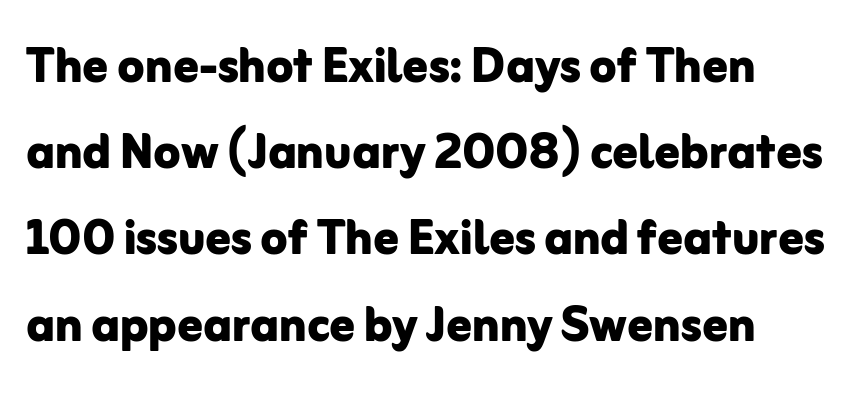
The image shows 62 px bold sans-serif type, upright; set left-aligned, normal line spacing (1.39x), normal letter spacing, not underlined; low stroke contrast and a medium x-height.
